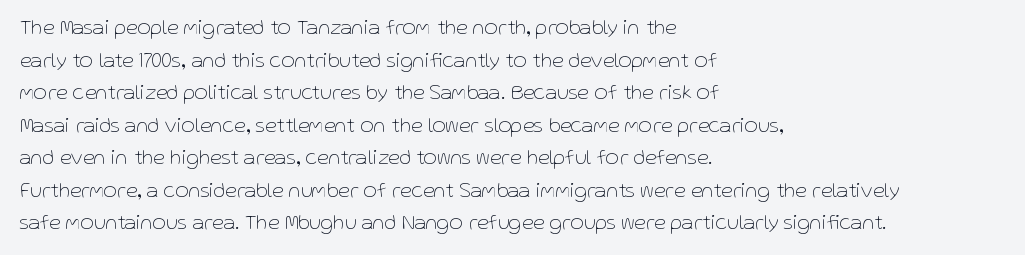
The axis of the letterforms is exactly vertical. Here the glyphs are tracked normally, forming tight word shapes. Descenders hang freely into open space. Line beginnings align vertically; line endings do not. The rows are spaced the way most documents space them.
